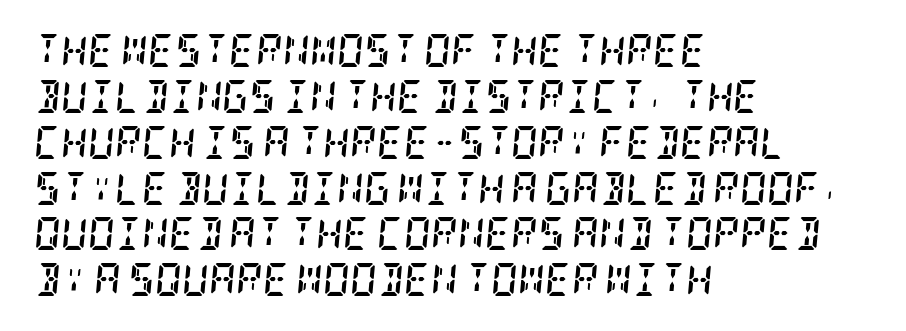
The glyphs in this specimen are seriffed. Underlining? Definitely not there. Characters follow at the spacing the type designer built in. Does the leading feel generous? No, just average. This rendering uses left alignment, leaving the right contour irregular. Heft: maximum for text — a bold.
